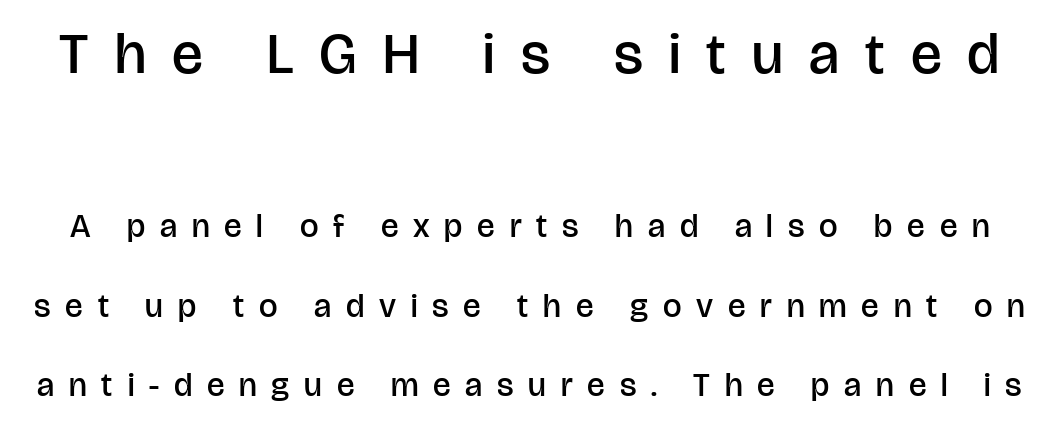
Here the first block reads like a headline and the second like body copy. Nobody drew a line under any word here. These lines stand farther apart than default settings would place them. The rendering uses a semibold face; strokes are thickened but not to full bold. Characters remain perfectly vertical along every line.
